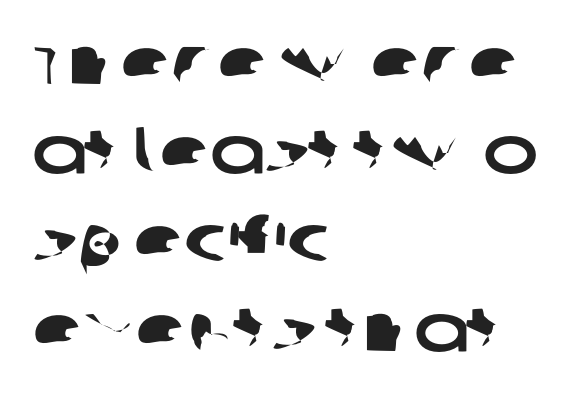
The image shows 66 px wide sans-serif type; set left-aligned, normal line spacing (1.35x), normal letter spacing, not underlined; low stroke contrast and a large x-height.
